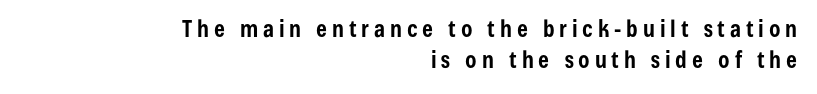
The image shows 23 px bold type, upright; set right-aligned, normal line spacing (1.33x), unusually wide letter spacing (+0.21 em), not underlined.
